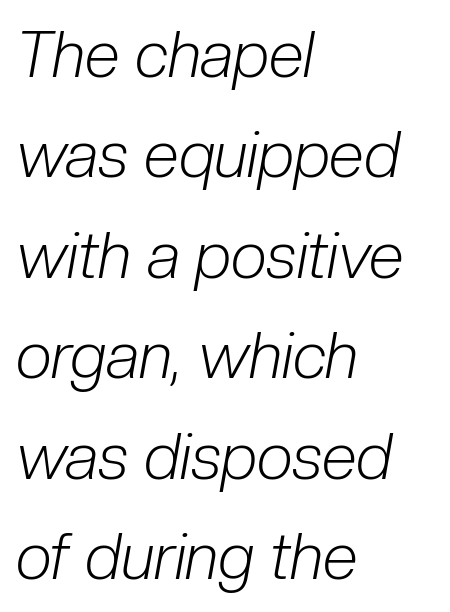
{"italic": "yes", "lean": "right", "slant_degrees": 10, "bold": "no", "weight": "light", "width": "condensed", "stroke_contrast": "low", "x_height": "medium", "monospaced": "no", "underline": "no", "align": "left", "line_spacing": "normal", "line_spacing_ratio": 1.57, "letter_spacing": "normal", "letter_spacing_em": 0.0, "glyph_px": 64}
